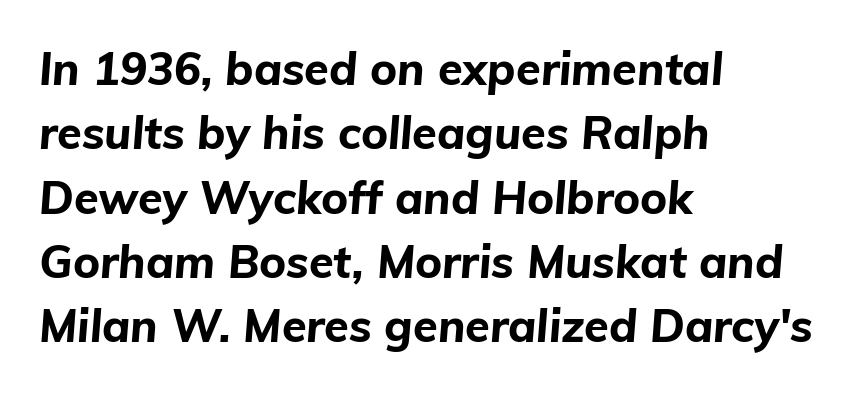
The image shows 45 px bold type, italic (leaning right); set left-aligned, normal line spacing (1.43x), normal letter spacing, not underlined; low stroke contrast and a medium x-height.
